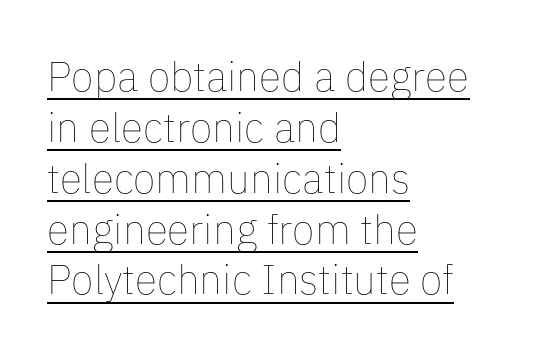
Q: Is the text bold? A: No.
Q: Is the text italic (slanted)? A: No, it is upright.
Q: Is the text underlined? A: Yes.
Q: How is the paragraph aligned? A: Left-aligned.
Q: Is the spacing between letters normal or unusually wide? A: Normal.
Q: Width (condensed, normal, or wide)? A: Normal.
Q: Stroke contrast? A: Low.
Q: x-height? A: Medium.
Q: Monospaced? A: No.
